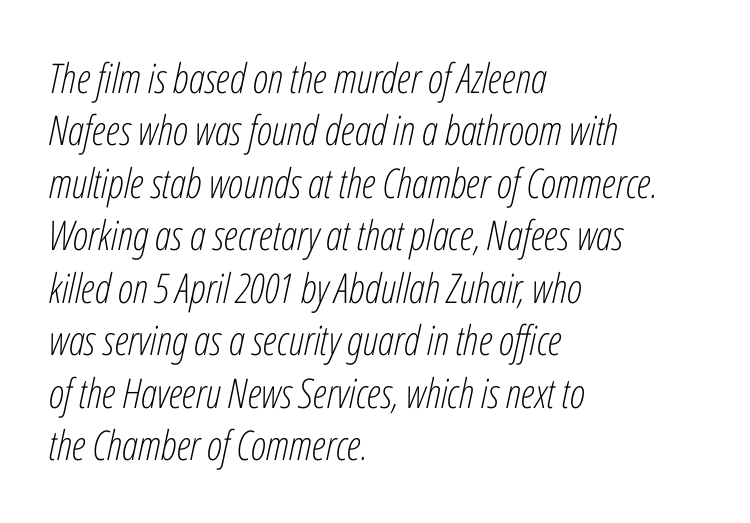
The characters are drawn with everyday or finer stroke widths. This rendering features lettering with no underline. Whoever set this chose a conventional vertical rhythm. These lines are rendered in a variable-pitch font.
